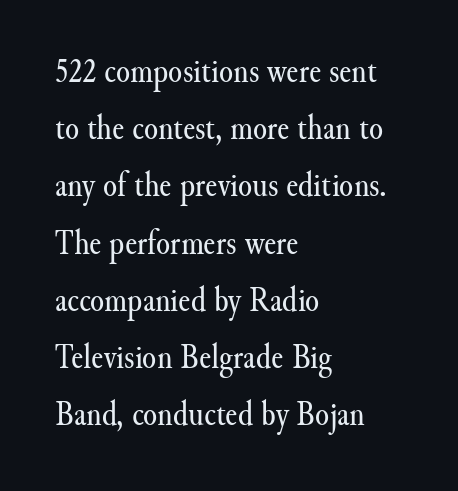
{"serif": "yes", "italic": "no", "bold": "no", "weight": "regular", "width": "normal", "stroke_contrast": "medium", "x_height": "small", "monospaced": "no", "underline": "no", "align": "left", "line_spacing": "normal", "line_spacing_ratio": 1.59, "letter_spacing": "normal", "letter_spacing_em": 0.0, "glyph_px": 36}
